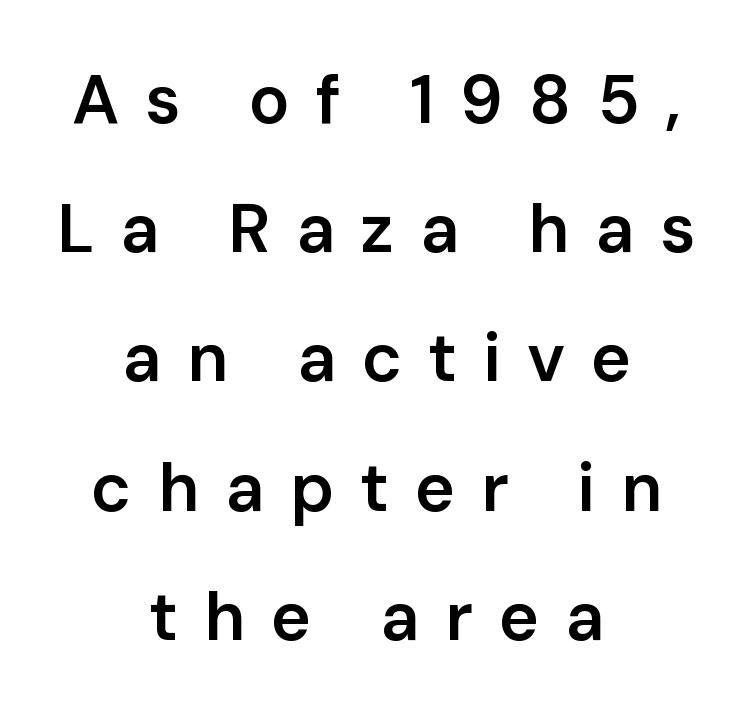
These lines have a slow, spaced-out rhythm from letter to letter. Examine the stroke ends and you'll find no serifs. Leading is clearly above the norm, producing a sparse column. Posture: straight, roman, zero tilt. In terms of weight, the rendering is demibold, just under bold.
